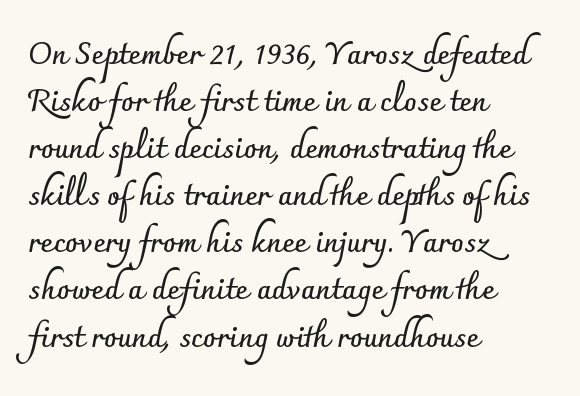
Q: Is the text bold? A: Yes.
Q: Is the text italic (slanted)? A: Yes.
Q: Is the typeface a serif or a sans-serif typeface? A: Sans-serif.
Q: Is the text underlined? A: No.
Q: How is the paragraph aligned? A: Left-aligned.
Q: Is the spacing between letters normal or unusually wide? A: Normal.
Q: Is the spacing between lines tight, normal or loose? A: Normal.
Q: Width (condensed, normal, or wide)? A: Normal.
Q: Stroke contrast? A: Low.
Q: x-height? A: Small.
Q: Monospaced? A: No.
